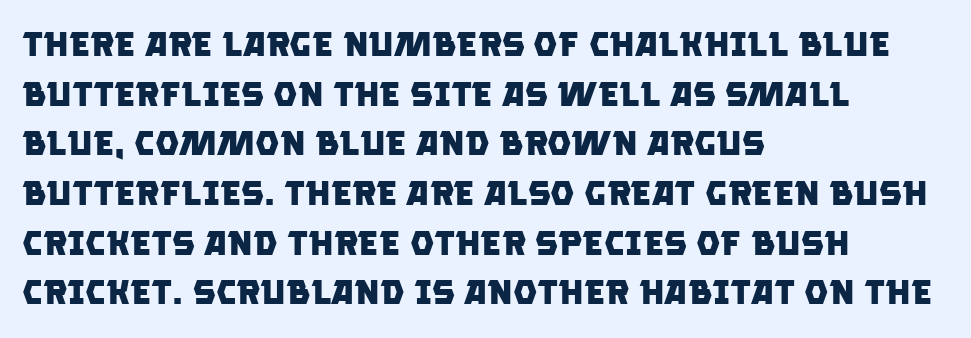
Q: Is the text bold? A: Yes.
Q: Is the typeface a serif or a sans-serif typeface? A: Sans-serif.
Q: Is the text underlined? A: No.
Q: How is the paragraph aligned? A: Left-aligned.
Q: Is the spacing between letters normal or unusually wide? A: Normal.
Q: Is the spacing between lines tight, normal or loose? A: Normal.
Q: Width (condensed, normal, or wide)? A: Normal.
Q: Stroke contrast? A: Low.
Q: x-height? A: Large.
Q: Monospaced? A: No.
